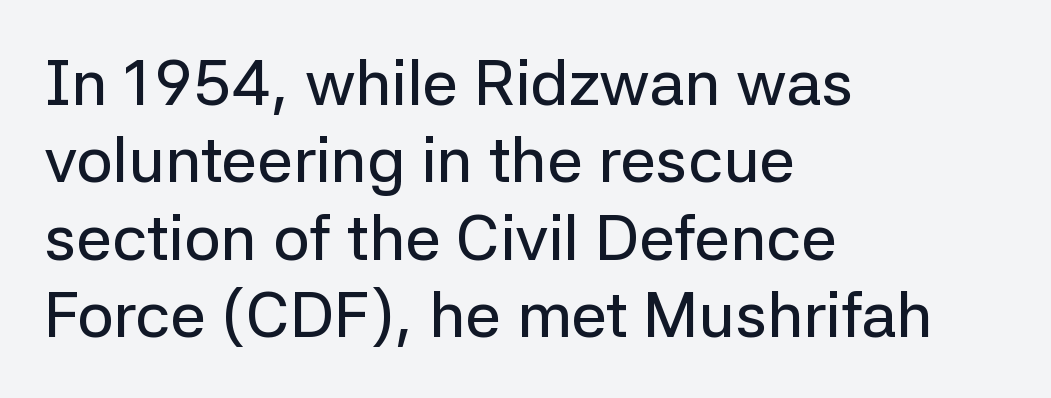
{"serif": "no", "italic": "no", "width": "normal", "stroke_contrast": "low", "x_height": "medium", "monospaced": "no", "underline": "no", "align": "left", "line_spacing_ratio": 1.21, "letter_spacing": "normal", "letter_spacing_em": 0.0, "glyph_px": 64}
